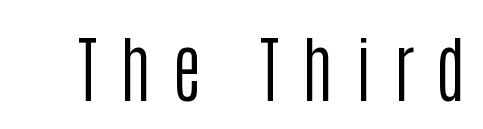
The image shows 72 px regular-weight, condensed sans-serif type, upright; set unusually wide letter spacing (+0.3 em), not underlined; low stroke contrast and a large x-height.
